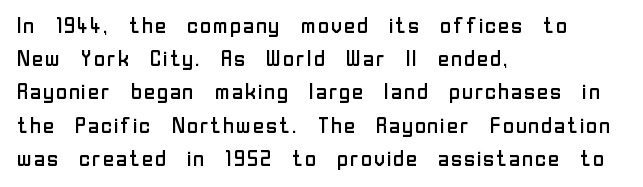
Tall strokes in this sample are plumb rather than angled. Weight: regular or lighter. Tracking value appears to be zero — textbook default spacing. The passage shown stacks its lines at a standard gap. The lines in this sample share a left origin and differ only in where they stop. Anything drawn beneath the words? Only blank space.
